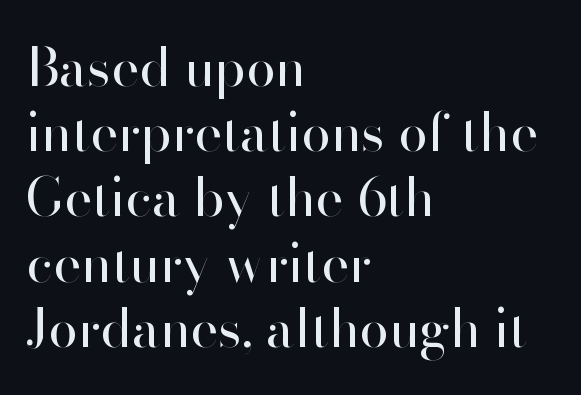
{"serif": "no", "italic": "no", "bold": "no", "weight": "regular", "width": "normal", "stroke_contrast": "high", "x_height": "small", "monospaced": "no", "underline": "no", "align": "left", "line_spacing_ratio": 1.23, "letter_spacing": "normal", "letter_spacing_em": 0.0, "glyph_px": 53}
